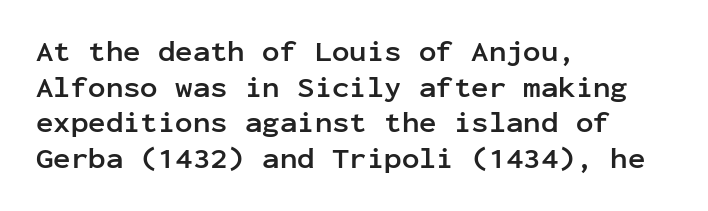
Q: Is the text bold? A: Yes.
Q: Is the text italic (slanted)? A: No, it is upright.
Q: Is the typeface a serif or a sans-serif typeface? A: Sans-serif.
Q: Is the text underlined? A: No.
Q: How is the paragraph aligned? A: Left-aligned.
Q: Is the spacing between letters normal or unusually wide? A: Normal.
Q: Width (condensed, normal, or wide)? A: Normal.
Q: Stroke contrast? A: Low.
Q: x-height? A: Medium.
Q: Monospaced? A: Yes.
